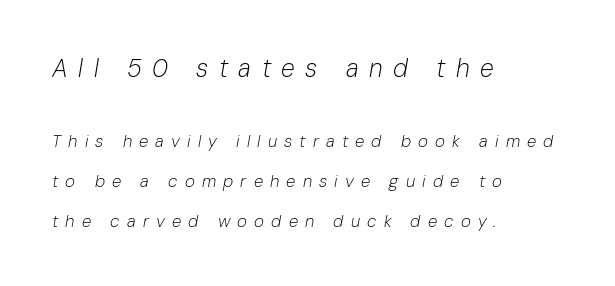
The image shows 25 px text type, italic (leaning right); set left-aligned, loose line spacing (2.34x), unusually wide letter spacing (+0.42 em), not underlined; the first (top) block is 1.47x larger.
